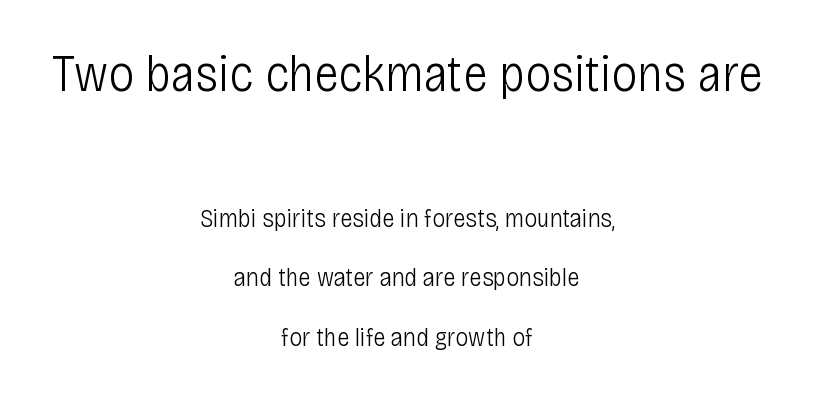
{"serif": "no", "italic": "no", "bold": "no", "weight": "light", "width": "condensed", "stroke_contrast": "low", "x_height": "large", "monospaced": "no", "underline": "no", "align": "center", "line_spacing": "loose", "line_spacing_ratio": 2.28, "letter_spacing": "normal", "letter_spacing_em": 0.0, "larger_block": "first", "size_ratio": 2.0, "glyph_px": 52}
